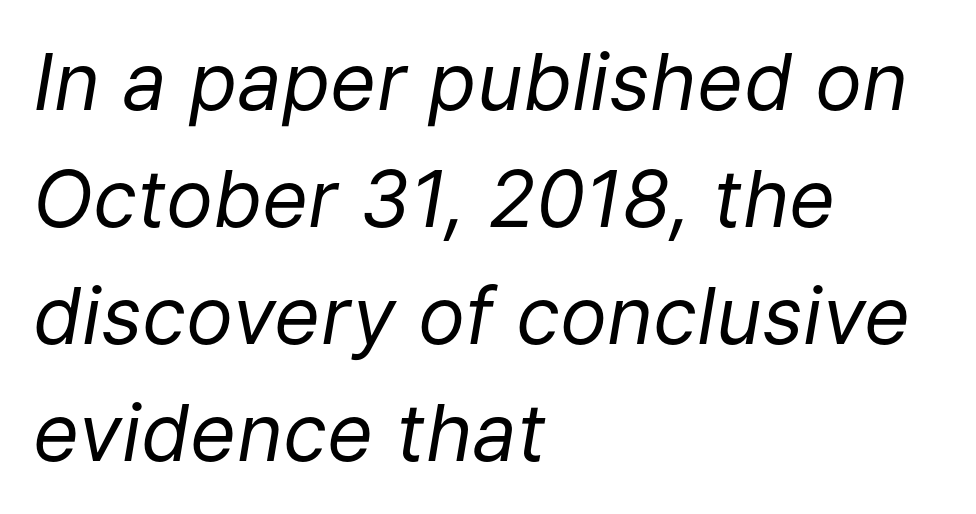
The image shows 79 px regular-weight type, italic (leaning right); set left-aligned, normal line spacing (1.48x), normal letter spacing, not underlined; low stroke contrast and a medium x-height.
